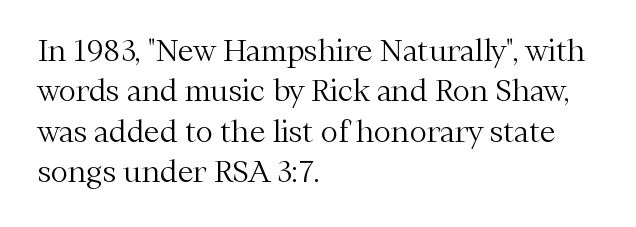
{"serif": "yes", "italic": "no", "bold": "no", "weight": "light", "width": "normal", "stroke_contrast": "medium", "x_height": "medium", "monospaced": "no", "underline": "no", "align": "left", "line_spacing": "normal", "line_spacing_ratio": 1.39, "letter_spacing": "normal", "letter_spacing_em": 0.0, "glyph_px": 29}
